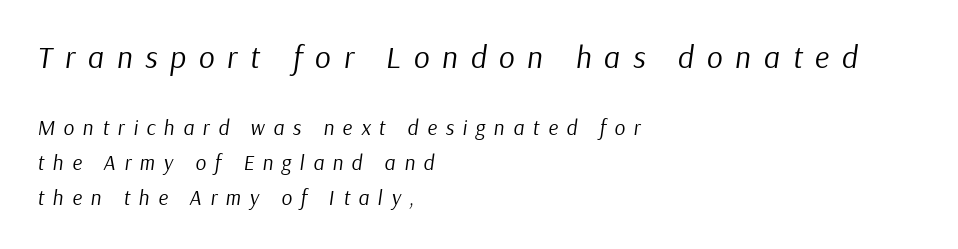
Q: Is the text bold? A: No.
Q: Is the text italic (slanted)? A: Yes, it leans right by about 9 degrees.
Q: Is the text underlined? A: No.
Q: How is the paragraph aligned? A: Left-aligned.
Q: Is the spacing between letters normal or unusually wide? A: Unusually wide.
Q: Is the spacing between lines tight, normal or loose? A: Normal.
Q: Which block of text is set in a larger size, the first (top) or the second (bottom)? A: The first (top) one.
Q: Width (condensed, normal, or wide)? A: Normal.
Q: Stroke contrast? A: Low.
Q: x-height? A: Medium.
Q: Monospaced? A: No.
